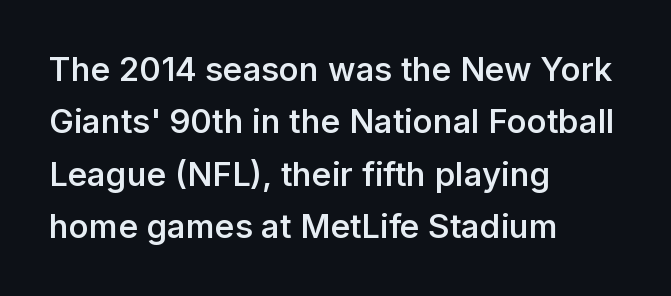
{"serif": "no", "italic": "no", "bold": "semi", "weight": "semibold", "width": "normal", "stroke_contrast": "low", "x_height": "medium", "monospaced": "no", "underline": "no", "align": "left", "line_spacing": "normal", "line_spacing_ratio": 1.59, "letter_spacing": "normal", "letter_spacing_em": 0.0, "glyph_px": 33}
